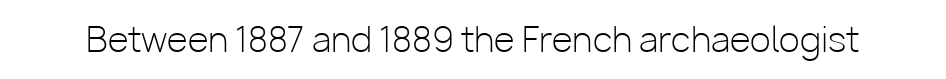
Q: Is the text bold? A: No.
Q: Is the text italic (slanted)? A: No, it is upright.
Q: Is the typeface a serif or a sans-serif typeface? A: Sans-serif.
Q: Is the text underlined? A: No.
Q: Is the spacing between letters normal or unusually wide? A: Normal.
Q: Width (condensed, normal, or wide)? A: Normal.
Q: Stroke contrast? A: Low.
Q: x-height? A: Medium.
Q: Monospaced? A: No.
